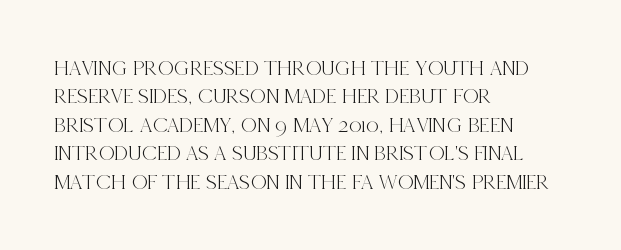
Does extra space separate the letters? No, they use regular spacing. Rows of type keep a routine distance in the vertical direction. Descender tails drop into unmarked territory. No italicization has been applied; the sample stays upright.
